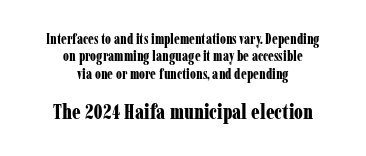
{"italic": "no", "bold": "yes", "underline": "no", "align": "center", "line_spacing": "normal", "line_spacing_ratio": 1.25, "letter_spacing": "normal", "letter_spacing_em": 0.0, "larger_block": "second", "size_ratio": 1.5, "glyph_px": 21}
